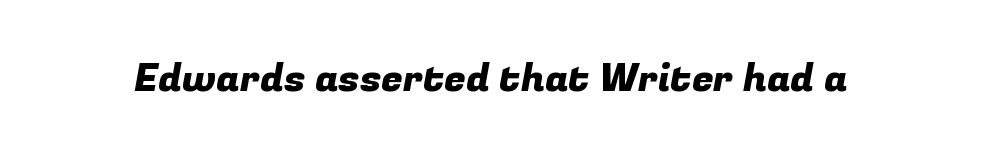
The image shows 39 px sans-serif type; set normal letter spacing, not underlined; low stroke contrast and a medium x-height.
